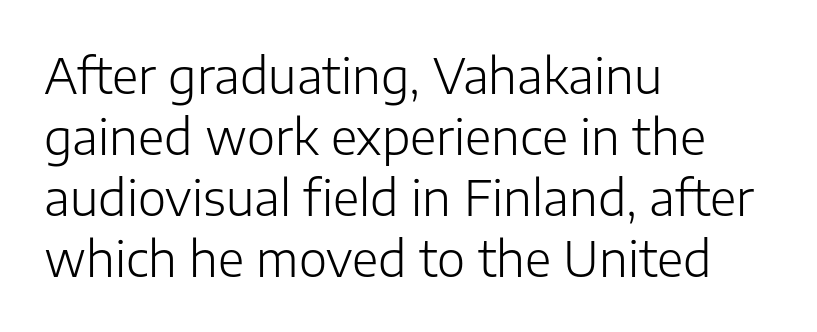
The image shows 48 px light sans-serif type, upright; set left-aligned, normal line spacing (1.27x), normal letter spacing, not underlined; low stroke contrast and a medium x-height.
